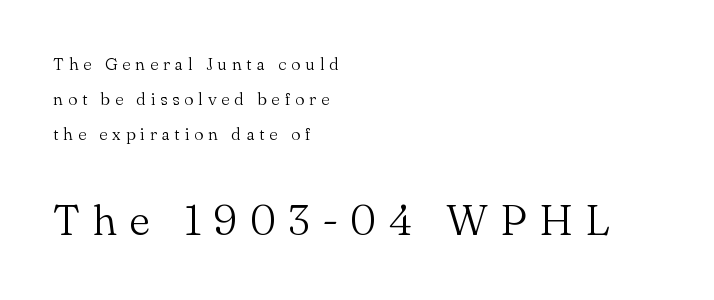
These lines are composed in type with serifs. The line-height multiplier appears high, well above default. Glance below the letters and you will spot only blank space. Is this a heavy cut? Hardly; it is regular or lighter. Which chunk is bigger? The second one — the bottom block dwarfs the top.
